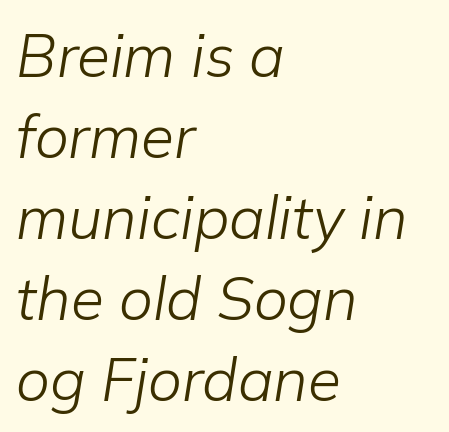
The image shows 60 px light type, italic (leaning right); set left-aligned, normal line spacing (1.35x), normal letter spacing, not underlined; low stroke contrast and a medium x-height.
